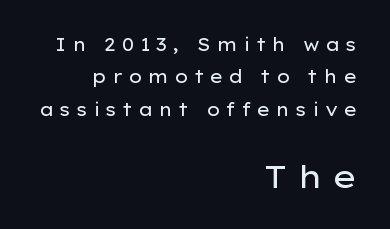
Nothing heavy about these letters — not bold at all. All the whitespace from short lines collects on the left. The typeface chosen for these lines omits serifs. Posture: straight, roman, zero tilt.
